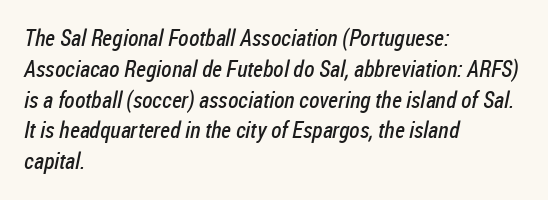
{"bold": "no", "underline": "no", "align": "left", "line_spacing": "normal", "line_spacing_ratio": 1.34, "letter_spacing": "normal", "letter_spacing_em": 0.0, "glyph_px": 23}
